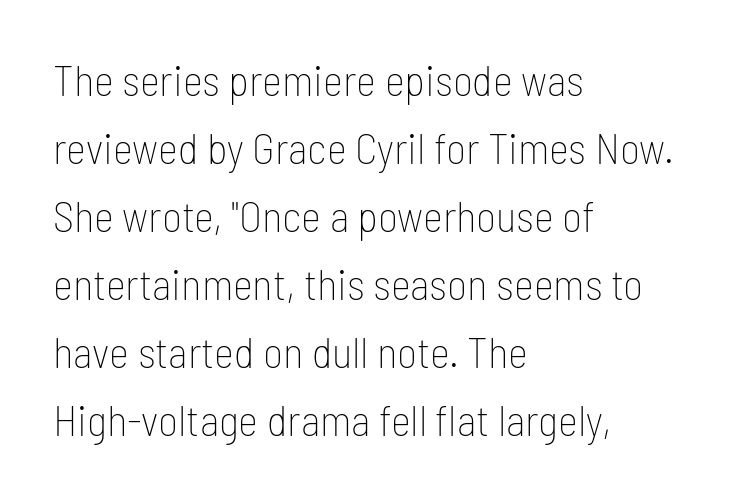
{"serif": "no", "italic": "no", "bold": "no", "weight": "thin", "width": "condensed", "stroke_contrast": "low", "x_height": "medium", "monospaced": "no", "underline": "no", "align": "left", "line_spacing": "normal", "line_spacing_ratio": 1.58, "letter_spacing": "normal", "letter_spacing_em": 0.0, "glyph_px": 43}
